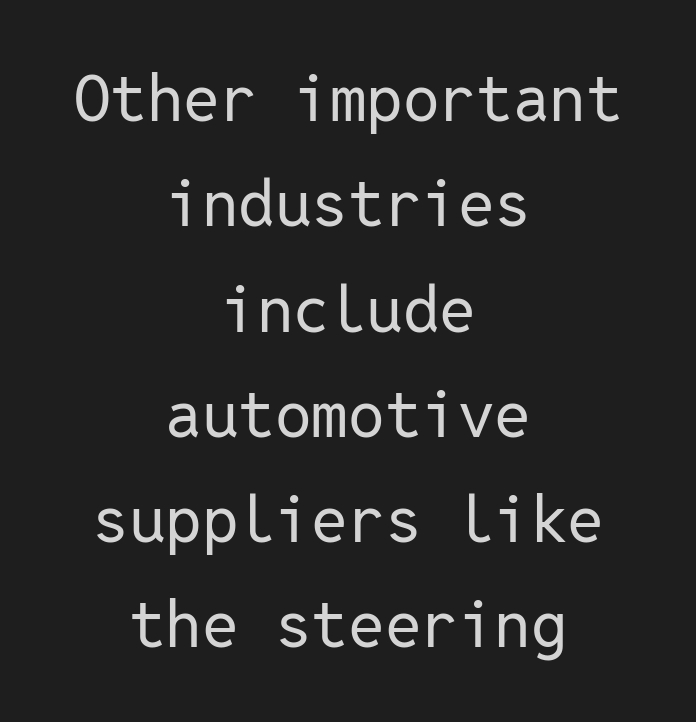
{"serif": "no", "italic": "no", "bold": "no", "weight": "regular", "width": "normal", "stroke_contrast": "low", "x_height": "medium", "monospaced": "yes", "underline": "no", "align": "center", "line_spacing": "normal", "line_spacing_ratio": 1.62, "letter_spacing": "normal", "letter_spacing_em": 0.0, "glyph_px": 65}
